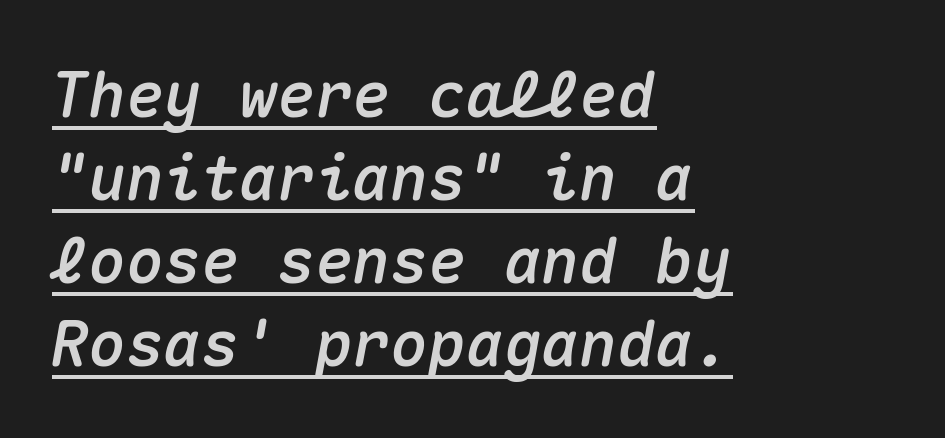
The image shows 63 px text type, italic (leaning right), monospaced; set left-aligned, normal line spacing (1.32x), normal letter spacing, underlined; medium stroke contrast and a medium x-height.
